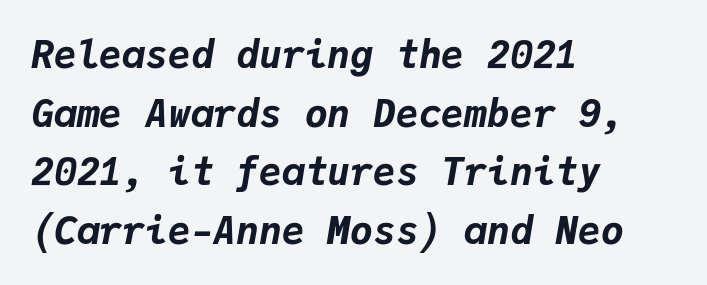
{"italic": "yes", "lean": "right", "slant_degrees": 9, "bold": "yes", "weight": "bold", "width": "normal", "stroke_contrast": "low", "x_height": "medium", "monospaced": "yes", "underline": "no", "align": "left", "line_spacing": "normal", "line_spacing_ratio": 1.54, "letter_spacing": "normal", "letter_spacing_em": 0.0, "glyph_px": 38}
